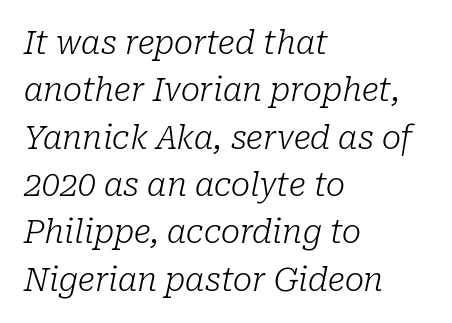
Q: Is the text bold? A: No.
Q: Is the text italic (slanted)? A: Yes, it leans right by about 10 degrees.
Q: Is the typeface a serif or a sans-serif typeface? A: Serif.
Q: Is the text underlined? A: No.
Q: How is the paragraph aligned? A: Left-aligned.
Q: Is the spacing between letters normal or unusually wide? A: Normal.
Q: Is the spacing between lines tight, normal or loose? A: Normal.
Q: Width (condensed, normal, or wide)? A: Normal.
Q: Stroke contrast? A: Low.
Q: x-height? A: Medium.
Q: Monospaced? A: No.
